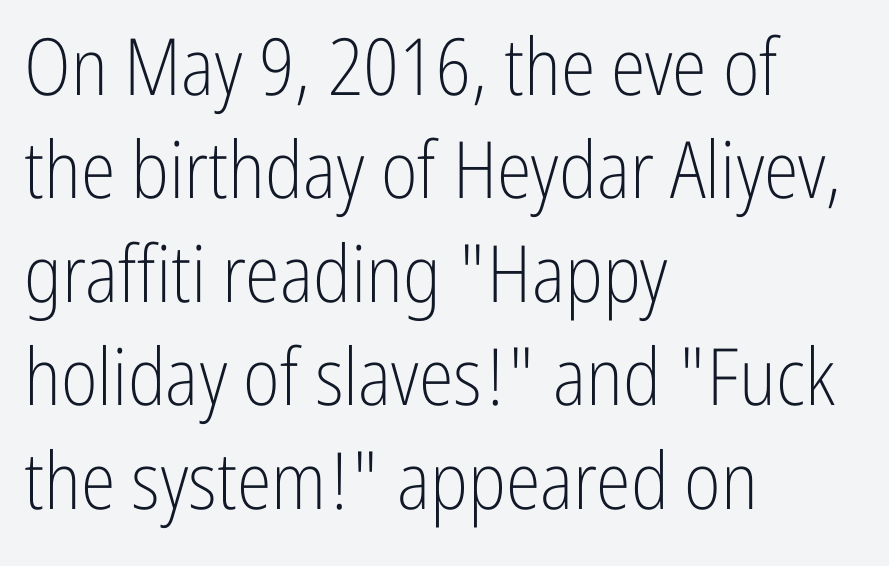
The image shows 79 px light, condensed sans-serif type, upright; set left-aligned, normal line spacing (1.31x), normal letter spacing, not underlined; low stroke contrast and a medium x-height.
